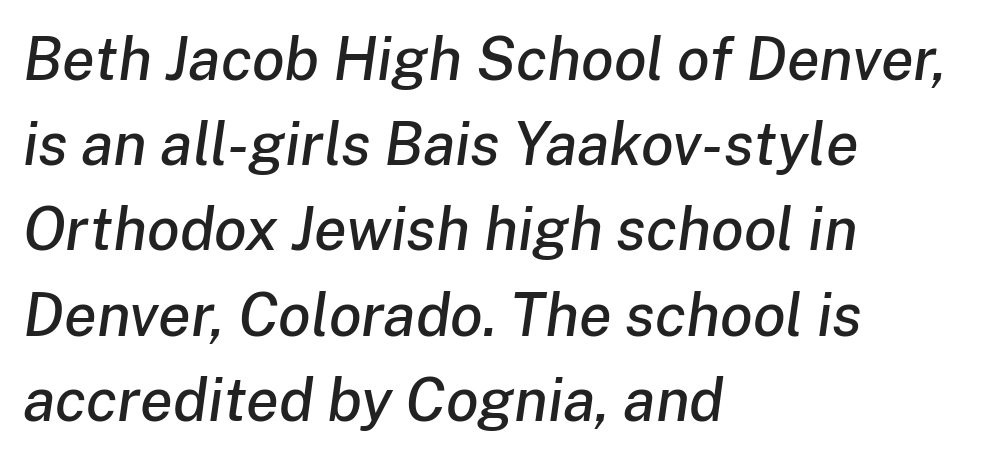
The image shows 60 px text type, italic (leaning right); set left-aligned, normal line spacing (1.42x), normal letter spacing, not underlined; low stroke contrast and a medium x-height.
